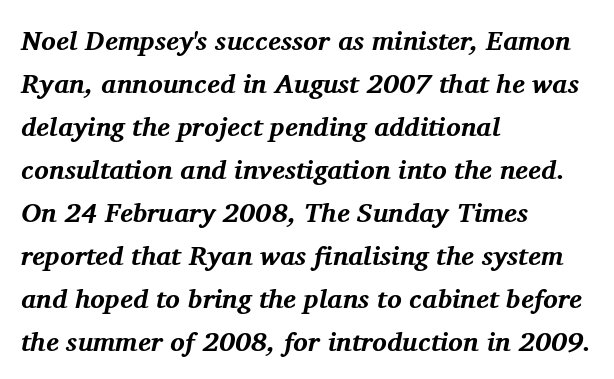
Lines of text with bare space underneath. Heft: maximum for text — a bold. In terms of posture, this sample is oblique. A classic flush-left, rag-right setting is used for this passage. Honestly, the letter spacing is just normal — you wouldn't notice it.
